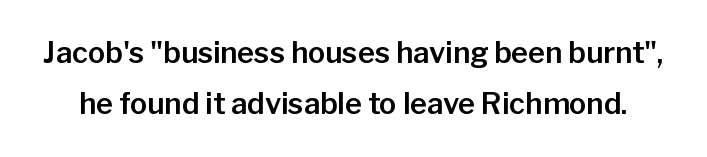
The image shows 29 px sans-serif type, upright; set line spacing 1.77x, normal letter spacing, not underlined; low stroke contrast and a medium x-height.
